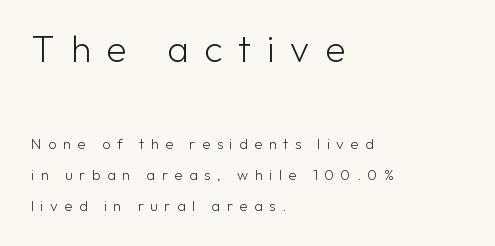
{"serif": "no", "italic": "no", "bold": "no", "weight": "light", "width": "normal", "stroke_contrast": "low", "x_height": "medium", "monospaced": "no", "underline": "no", "align": "left", "line_spacing": "loose", "line_spacing_ratio": 2.05, "letter_spacing": "wide", "letter_spacing_em": 0.43, "larger_block": "first", "size_ratio": 2.47, "glyph_px": 37}
